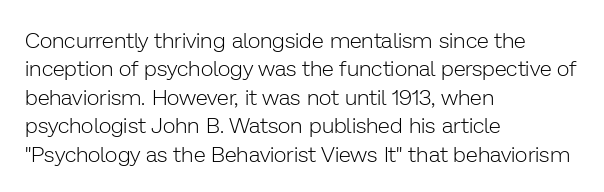
{"italic": "no", "bold": "no", "underline": "no", "align": "left", "line_spacing": "normal", "line_spacing_ratio": 1.29, "letter_spacing": "normal", "letter_spacing_em": 0.0, "glyph_px": 22}
